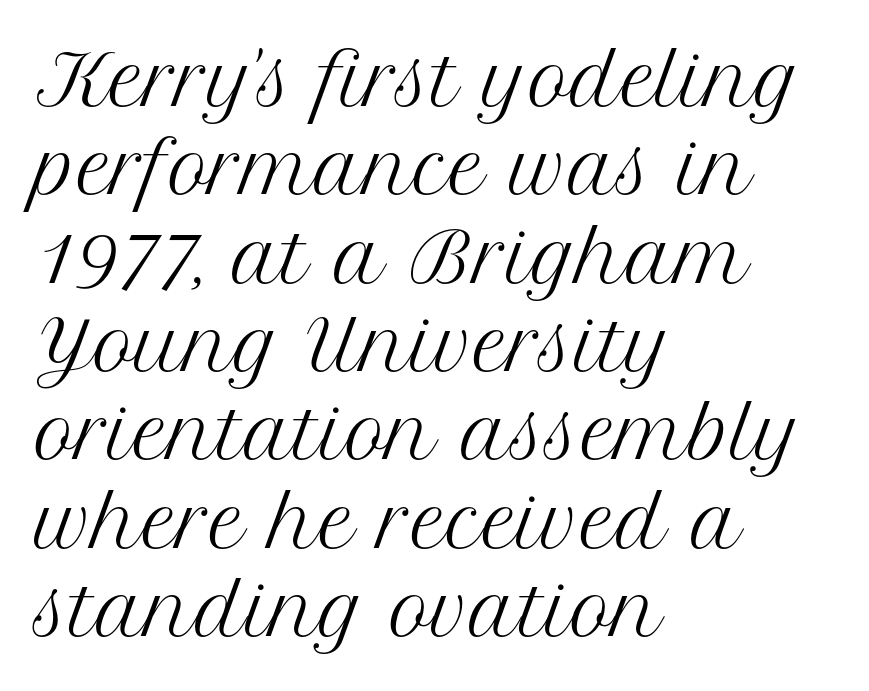
Varying glyph widths throughout — classic text-font behaviour. Vertical stems look standard width or narrower in stroke. Leftover space on each line is placed entirely after the last word. Honestly, the row spacing looks completely unremarkable. This rendering features lettering with no underline.
